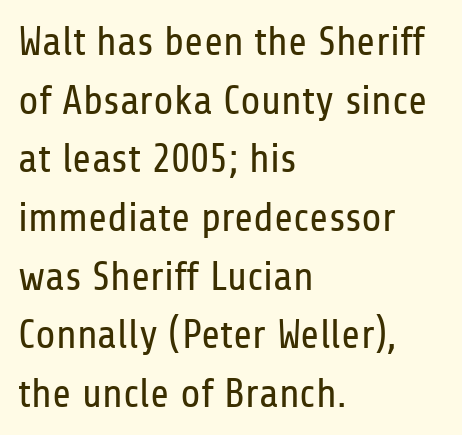
Q: Is the text bold? A: No.
Q: Is the text italic (slanted)? A: No, it is upright.
Q: Is the typeface a serif or a sans-serif typeface? A: Sans-serif.
Q: Is the text underlined? A: No.
Q: How is the paragraph aligned? A: Left-aligned.
Q: Is the spacing between letters normal or unusually wide? A: Normal.
Q: Is the spacing between lines tight, normal or loose? A: Normal.
Q: Width (condensed, normal, or wide)? A: Condensed.
Q: Stroke contrast? A: Low.
Q: x-height? A: Medium.
Q: Monospaced? A: No.
